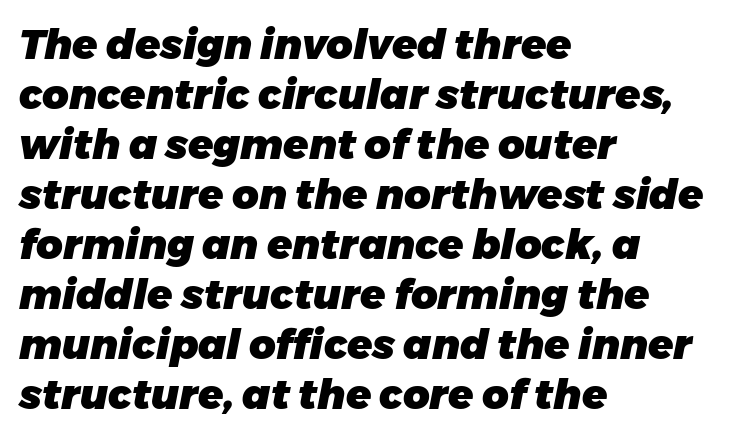
{"italic": "yes", "lean": "right", "slant_degrees": 11, "bold": "yes", "weight": "heavy", "width": "normal", "stroke_contrast": "low", "x_height": "medium", "monospaced": "no", "underline": "no", "align": "left", "line_spacing_ratio": 1.22, "letter_spacing": "normal", "letter_spacing_em": 0.0, "glyph_px": 41}
